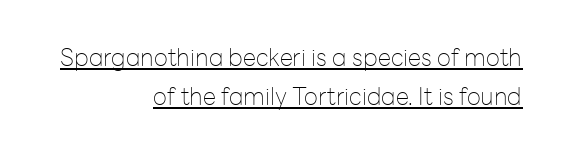
{"italic": "no", "bold": "no", "underline": "yes", "align": "right", "line_spacing": "normal", "line_spacing_ratio": 1.63, "letter_spacing": "normal", "letter_spacing_em": 0.0, "glyph_px": 24}
